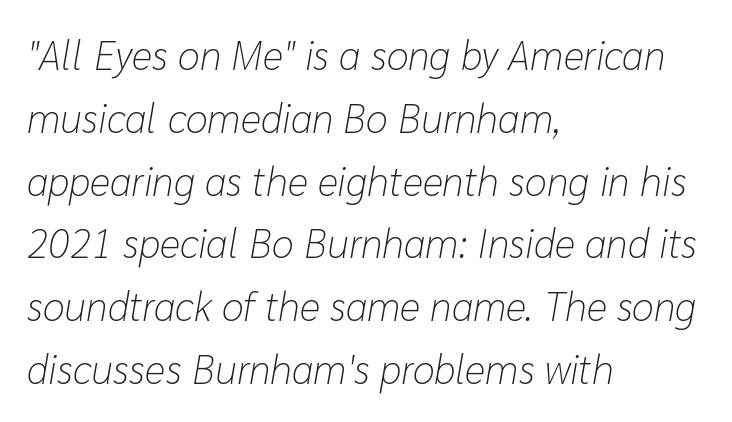
The image shows 40 px light type, italic (leaning right); set left-aligned, normal line spacing (1.57x), normal letter spacing, not underlined; low stroke contrast and a medium x-height.
